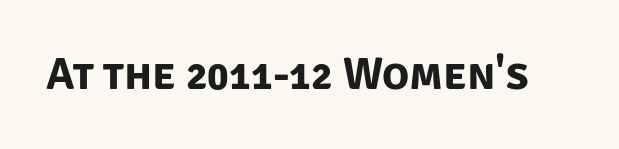
The image shows 45 px bold sans-serif type; set normal letter spacing, not underlined; low stroke contrast and a large x-height.
